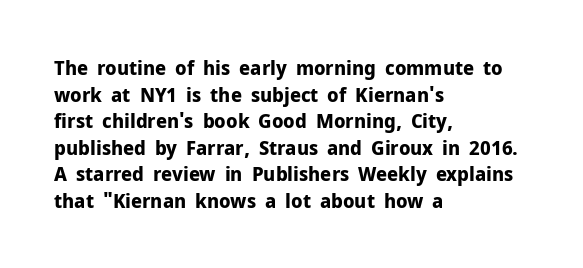
{"italic": "no", "bold": "yes", "underline": "no", "align": "left", "line_spacing": "normal", "line_spacing_ratio": 1.33, "letter_spacing": "normal", "letter_spacing_em": 0.0, "glyph_px": 20}
